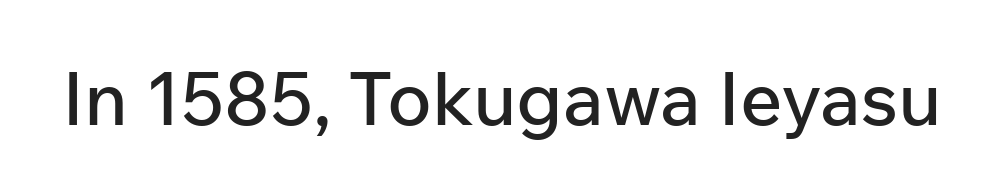
{"serif": "no", "italic": "no", "width": "normal", "stroke_contrast": "low", "x_height": "medium", "monospaced": "no", "underline": "no", "letter_spacing": "normal", "letter_spacing_em": 0.0, "glyph_px": 74}
